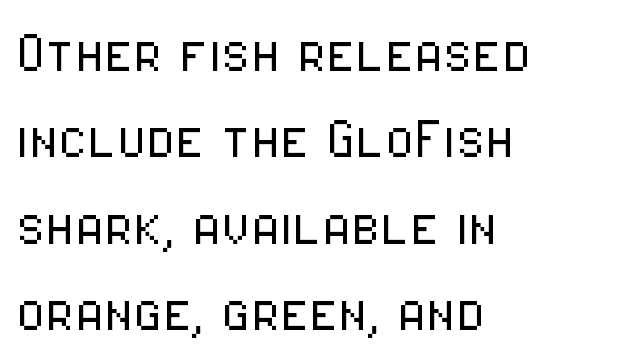
The space between consecutive lines is moderate. The passage shown has conventional tracking throughout. The passage shown is not underscored anywhere. Letters have the restrained weight of plain body copy at most.
